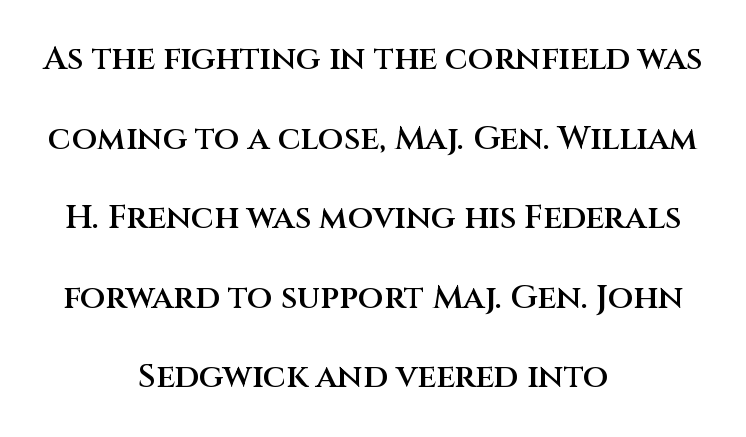
The image shows 33 px semibold sans-serif type, upright; set centered, loose line spacing (2.41x), normal letter spacing, not underlined; medium stroke contrast and a large x-height.
